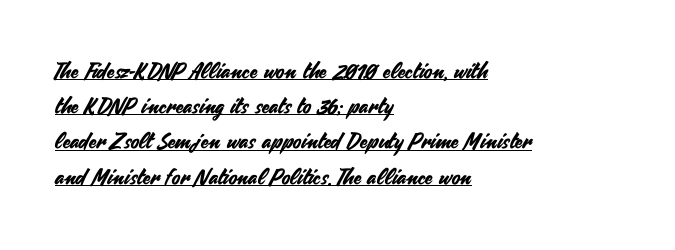
Q: Is the text italic (slanted)? A: Yes.
Q: Is the text underlined? A: Yes.
Q: How is the paragraph aligned? A: Left-aligned.
Q: Is the spacing between letters normal or unusually wide? A: Normal.
Q: Is the spacing between lines tight, normal or loose? A: Normal.
